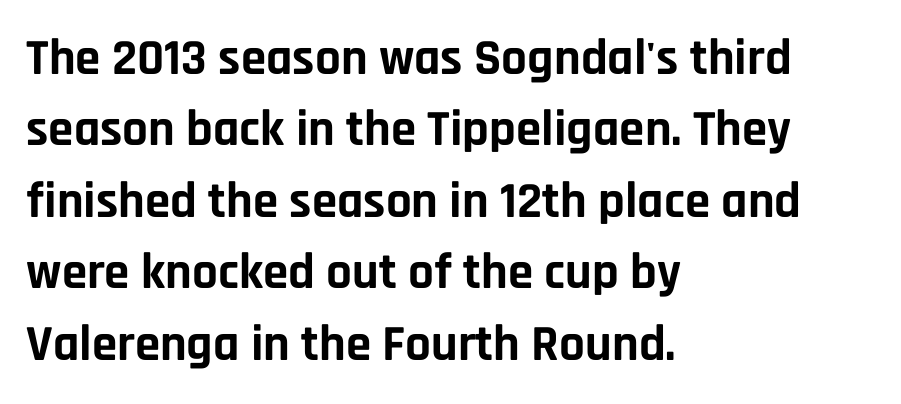
{"serif": "no", "italic": "no", "bold": "yes", "weight": "bold", "width": "normal", "stroke_contrast": "low", "x_height": "large", "monospaced": "no", "underline": "no", "align": "left", "line_spacing": "normal", "line_spacing_ratio": 1.4, "letter_spacing": "normal", "letter_spacing_em": 0.0, "glyph_px": 51}
